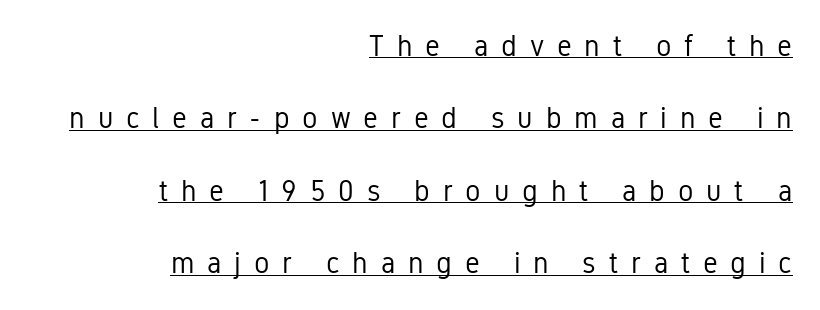
{"serif": "no", "italic": "no", "bold": "no", "weight": "regular", "width": "condensed", "stroke_contrast": "low", "x_height": "medium", "monospaced": "no", "underline": "yes", "align": "right", "line_spacing": "loose", "line_spacing_ratio": 2.5, "letter_spacing": "wide", "letter_spacing_em": 0.44, "glyph_px": 29}
